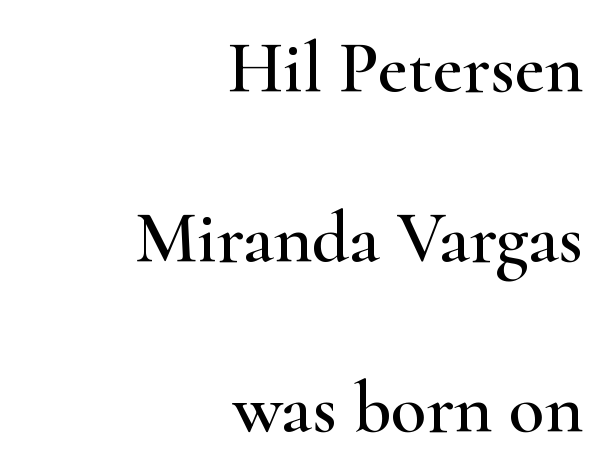
{"serif": "yes", "italic": "no", "width": "wide", "stroke_contrast": "high", "x_height": "small", "monospaced": "no", "underline": "no", "align": "right", "line_spacing": "loose", "line_spacing_ratio": 2.33, "letter_spacing": "normal", "letter_spacing_em": 0.0, "glyph_px": 73}
